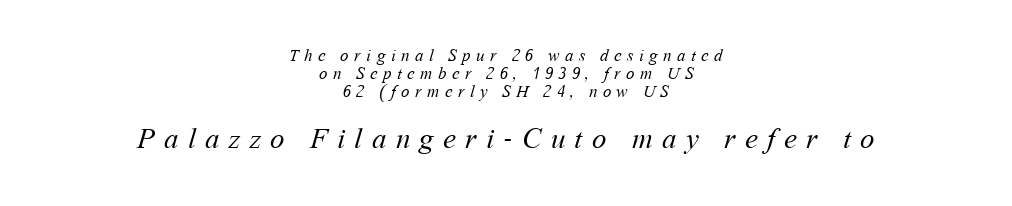
Q: Is the text bold? A: No.
Q: Is the text underlined? A: No.
Q: How is the paragraph aligned? A: Centered.
Q: Is the spacing between letters normal or unusually wide? A: Unusually wide.
Q: Is the spacing between lines tight, normal or loose? A: Tight.
Q: Which block of text is set in a larger size, the first (top) or the second (bottom)? A: The second (bottom) one.
Q: Width (condensed, normal, or wide)? A: Normal.
Q: Stroke contrast? A: Medium.
Q: x-height? A: Medium.
Q: Monospaced? A: No.
